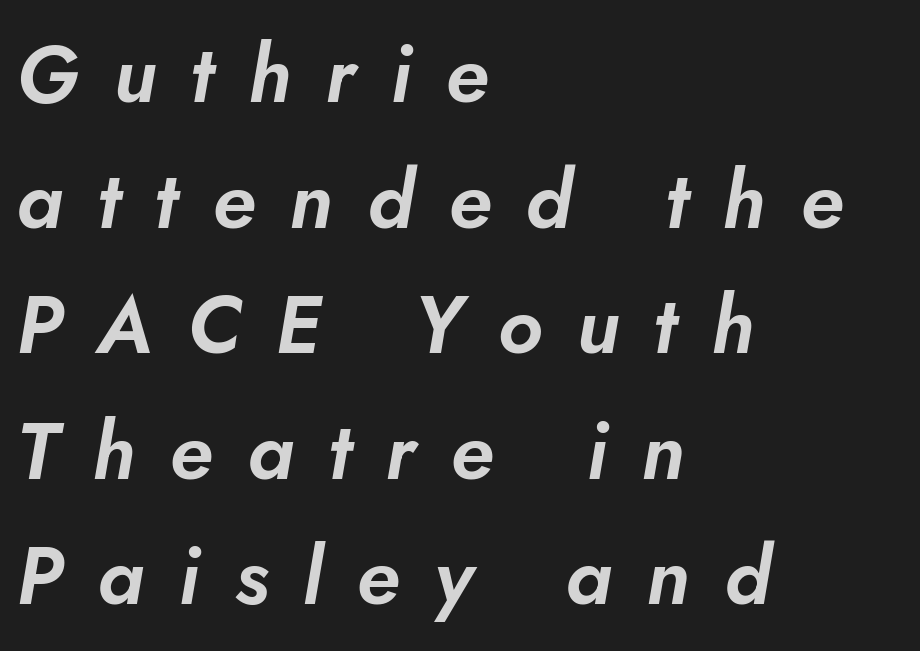
{"italic": "yes", "lean": "right", "slant_degrees": 5, "width": "normal", "stroke_contrast": "low", "x_height": "small", "monospaced": "no", "underline": "no", "align": "left", "line_spacing": "normal", "line_spacing_ratio": 1.57, "letter_spacing": "wide", "letter_spacing_em": 0.43, "glyph_px": 80}
